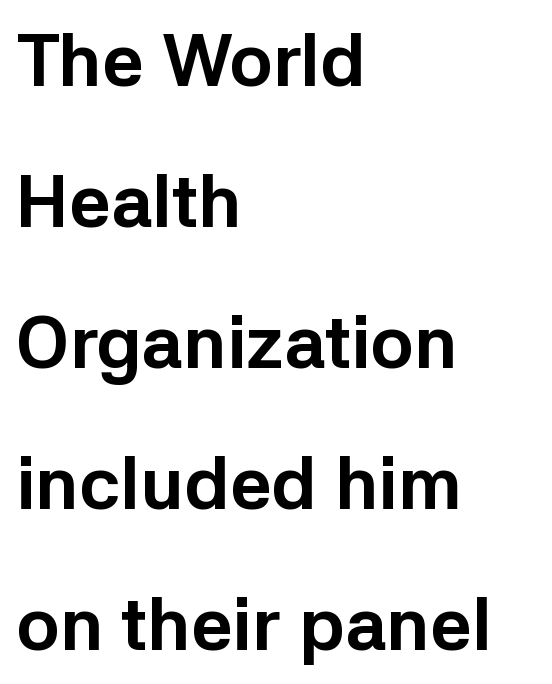
The image shows 73 px bold sans-serif type, upright; set left-aligned, loose line spacing (1.93x), normal letter spacing, not underlined; low stroke contrast and a medium x-height.
